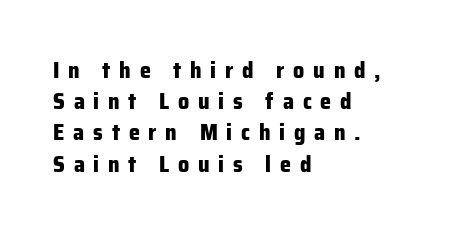
Upright lettering throughout. Horizontal alignment here is leftward, the default for most running prose. The typesetting leans heavy: a genuine bold. Rows of type keep a routine distance in the vertical direction.
